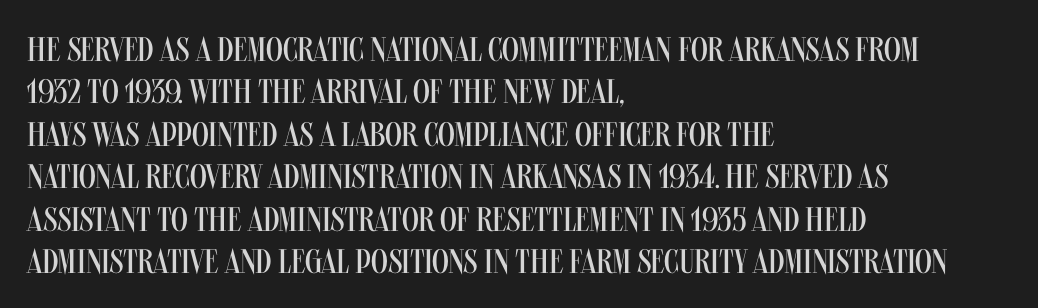
Q: Is the text bold? A: No.
Q: Is the text italic (slanted)? A: No, it is upright.
Q: Is the typeface a serif or a sans-serif typeface? A: Sans-serif.
Q: Is the text underlined? A: No.
Q: How is the paragraph aligned? A: Left-aligned.
Q: Is the spacing between letters normal or unusually wide? A: Normal.
Q: Is the spacing between lines tight, normal or loose? A: Normal.
Q: Width (condensed, normal, or wide)? A: Condensed.
Q: Stroke contrast? A: Medium.
Q: x-height? A: Large.
Q: Monospaced? A: No.
